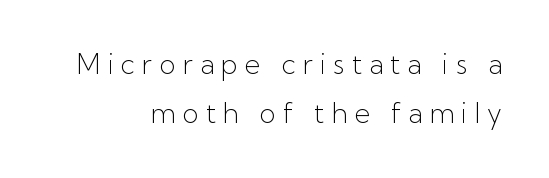
The image shows 27 px text type, upright; set right-aligned, line spacing 1.83x, unusually wide letter spacing (+0.26 em), not underlined.
